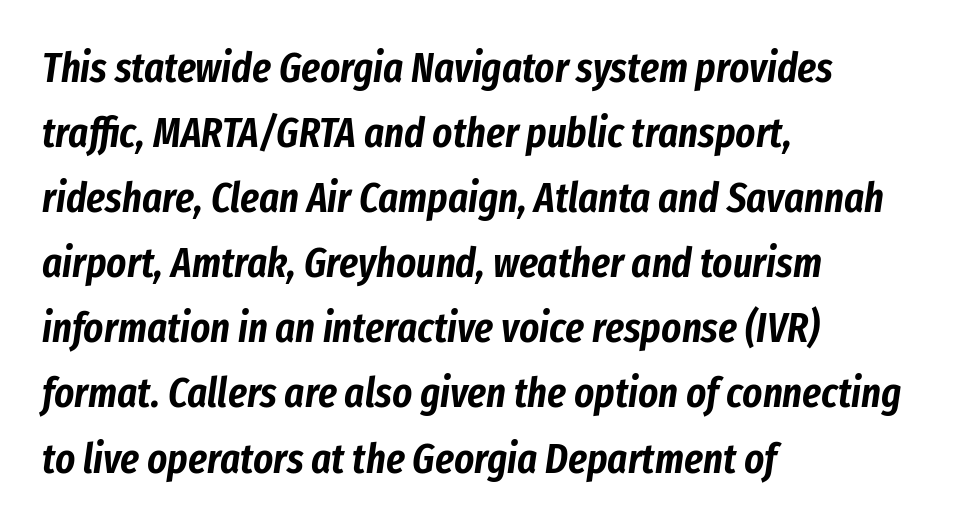
{"italic": "yes", "lean": "right", "slant_degrees": 8, "width": "condensed", "stroke_contrast": "low", "x_height": "medium", "monospaced": "no", "underline": "no", "align": "left", "line_spacing": "normal", "line_spacing_ratio": 1.55, "letter_spacing": "normal", "letter_spacing_em": 0.0, "glyph_px": 42}
